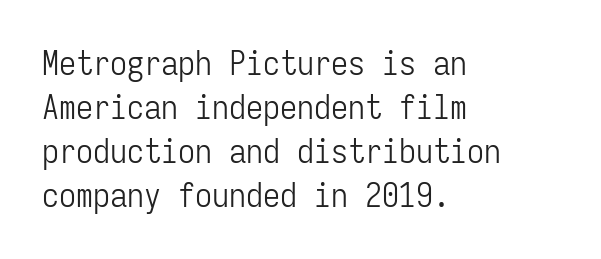
Q: Is the text bold? A: No.
Q: Is the text italic (slanted)? A: No, it is upright.
Q: Is the typeface a serif or a sans-serif typeface? A: Sans-serif.
Q: Is the text underlined? A: No.
Q: How is the paragraph aligned? A: Left-aligned.
Q: Is the spacing between letters normal or unusually wide? A: Normal.
Q: Is the spacing between lines tight, normal or loose? A: Normal.
Q: Width (condensed, normal, or wide)? A: Condensed.
Q: Stroke contrast? A: Low.
Q: x-height? A: Medium.
Q: Monospaced? A: Yes.
